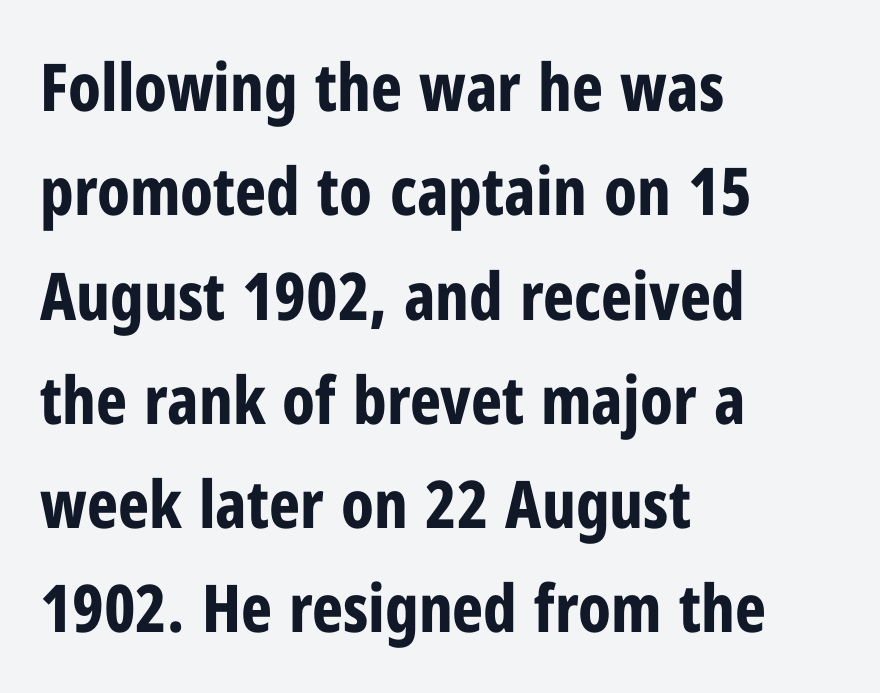
The image shows 66 px bold, condensed sans-serif type, upright; set left-aligned, normal line spacing (1.58x), normal letter spacing, not underlined; low stroke contrast and a medium x-height.
